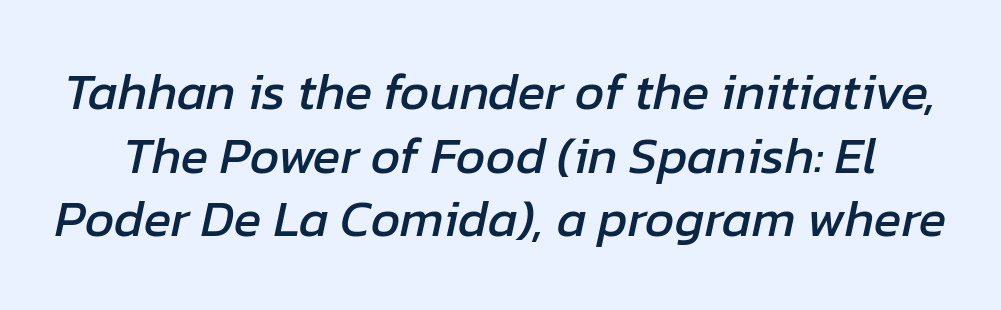
The image shows 51 px text type, italic (leaning right); set normal line spacing (1.25x), normal letter spacing, not underlined; low stroke contrast and a medium x-height.
